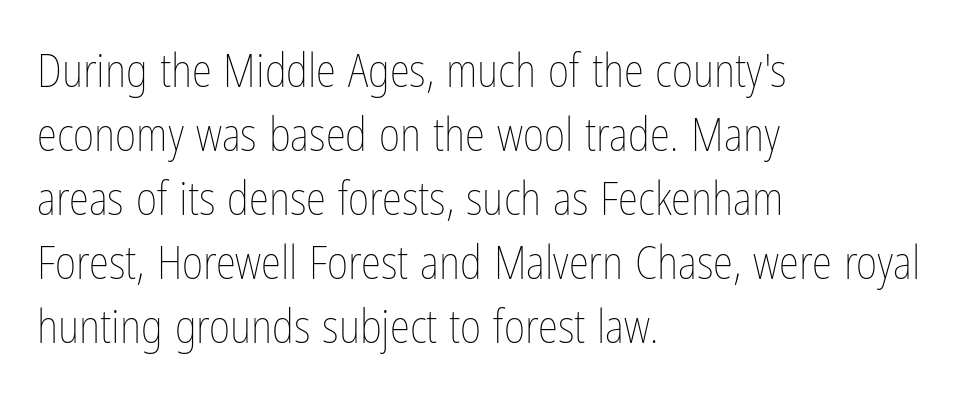
Compared with typical paragraphs, the rows here are spaced about the same. Horizontally, the lines are justified to the leading edge only. The letters stand upright; this is a roman face. Spacing verdict: proportional, widths tailored to each character.
